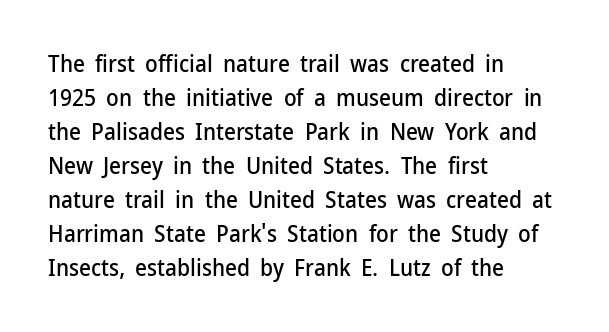
Q: Is the text italic (slanted)? A: No, it is upright.
Q: Is the text underlined? A: No.
Q: How is the paragraph aligned? A: Left-aligned.
Q: Is the spacing between letters normal or unusually wide? A: Normal.
Q: Is the spacing between lines tight, normal or loose? A: Normal.
